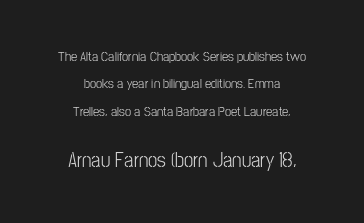
A student would call this center alignment; a typographer would say set centered. Airy leading. How are the letters spaced? Ordinarily, with no added tracking. Underline: absent. Compare the two chunks: the lower has the greater cap height.
